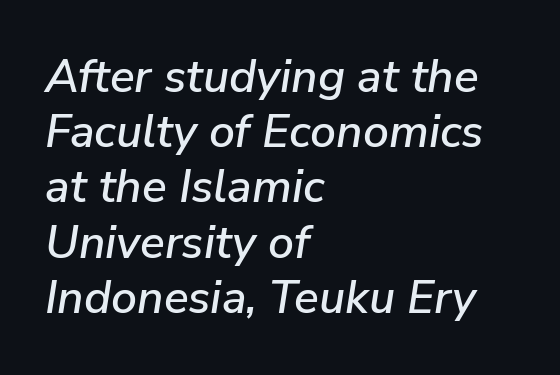
The image shows 46 px text type, italic (leaning right); set left-aligned, line spacing 1.2x, normal letter spacing, not underlined; low stroke contrast and a medium x-height.
